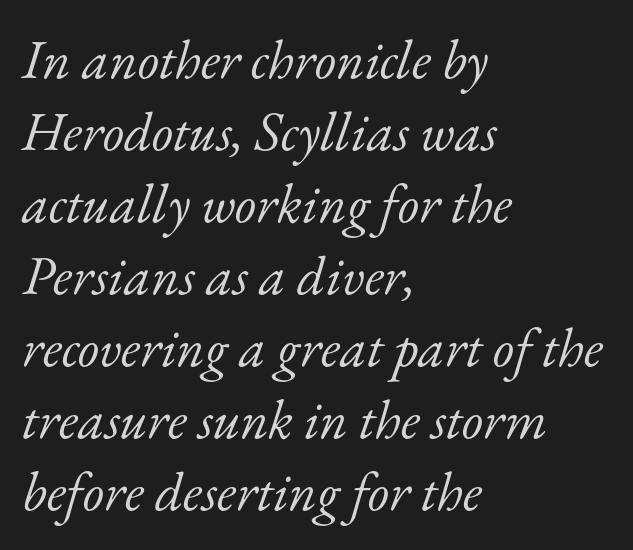
Q: Is the text bold? A: No.
Q: Is the text italic (slanted)? A: Yes, it leans right by about 17 degrees.
Q: Is the typeface a serif or a sans-serif typeface? A: Serif.
Q: Is the text underlined? A: No.
Q: How is the paragraph aligned? A: Left-aligned.
Q: Is the spacing between letters normal or unusually wide? A: Normal.
Q: Is the spacing between lines tight, normal or loose? A: Normal.
Q: Width (condensed, normal, or wide)? A: Normal.
Q: Stroke contrast? A: Low.
Q: x-height? A: Small.
Q: Monospaced? A: No.
